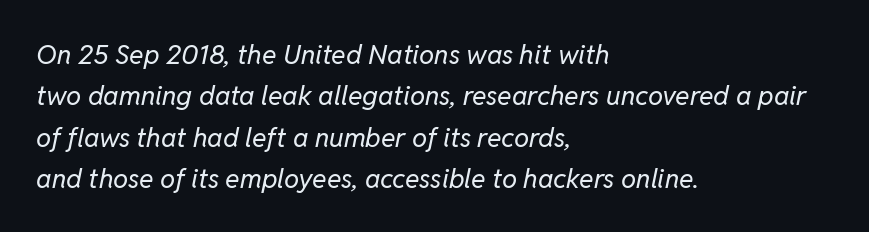
Q: Is the text bold? A: No.
Q: Is the text italic (slanted)? A: Yes, it leans right by about 11 degrees.
Q: Is the text underlined? A: No.
Q: How is the paragraph aligned? A: Left-aligned.
Q: Is the spacing between letters normal or unusually wide? A: Normal.
Q: Is the spacing between lines tight, normal or loose? A: Normal.
